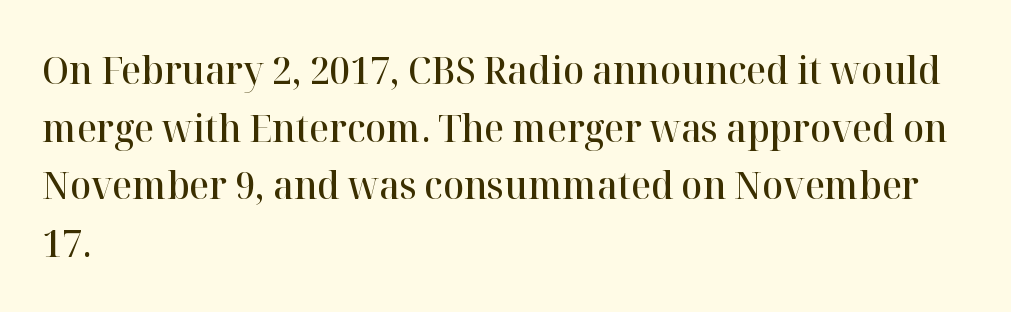
Compared with typical paragraphs, the rows here are spaced about the same. The lettering stays uniformly vertical, giving the passage a roman look. Is the block centered? No — it sits flush against the left margin. You can tell from the footed stems that serif type was used. The baseline area is clear.
